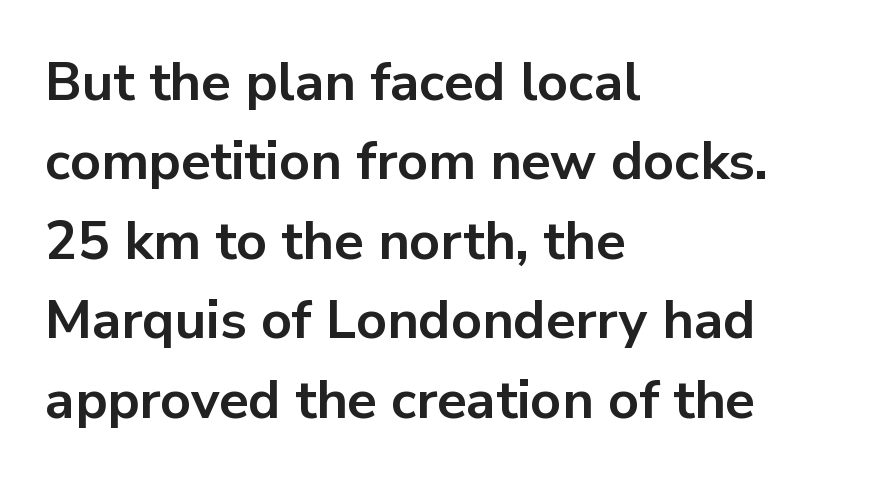
The image shows 54 px bold sans-serif type, upright; set left-aligned, normal line spacing (1.47x), normal letter spacing, not underlined; low stroke contrast and a medium x-height.
